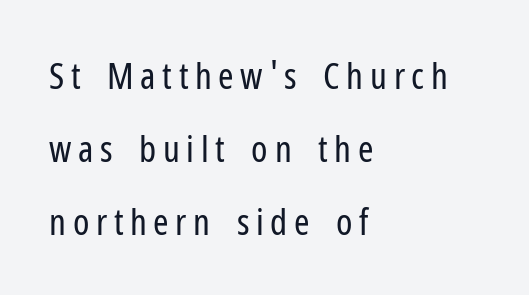
{"serif": "no", "italic": "no", "bold": "no", "weight": "regular", "width": "condensed", "stroke_contrast": "low", "x_height": "medium", "monospaced": "no", "underline": "no", "align": "left", "line_spacing": "loose", "line_spacing_ratio": 1.97, "glyph_px": 37}
